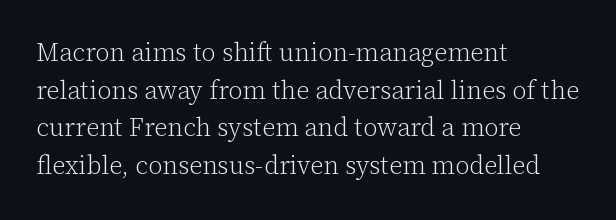
Q: Is the text bold? A: No.
Q: Is the text italic (slanted)? A: No, it is upright.
Q: Is the text underlined? A: No.
Q: How is the paragraph aligned? A: Left-aligned.
Q: Is the spacing between letters normal or unusually wide? A: Normal.
Q: Is the spacing between lines tight, normal or loose? A: Normal.
